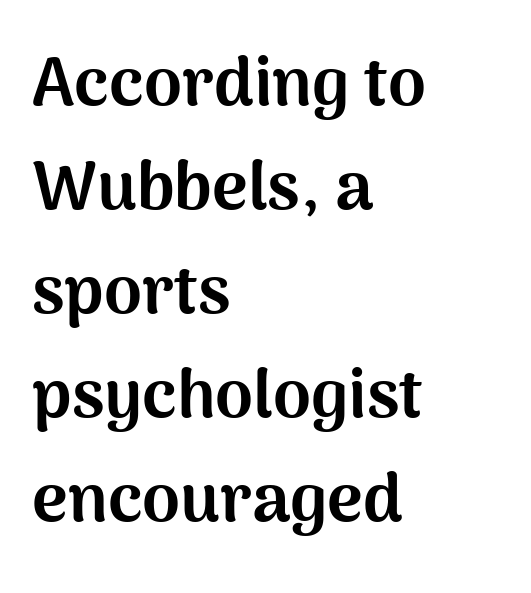
Q: Is the text bold? A: Yes.
Q: Is the text italic (slanted)? A: No, it is upright.
Q: Is the typeface a serif or a sans-serif typeface? A: Sans-serif.
Q: Is the text underlined? A: No.
Q: How is the paragraph aligned? A: Left-aligned.
Q: Is the spacing between letters normal or unusually wide? A: Normal.
Q: Is the spacing between lines tight, normal or loose? A: Normal.
Q: Width (condensed, normal, or wide)? A: Normal.
Q: Stroke contrast? A: Medium.
Q: x-height? A: Medium.
Q: Monospaced? A: No.
